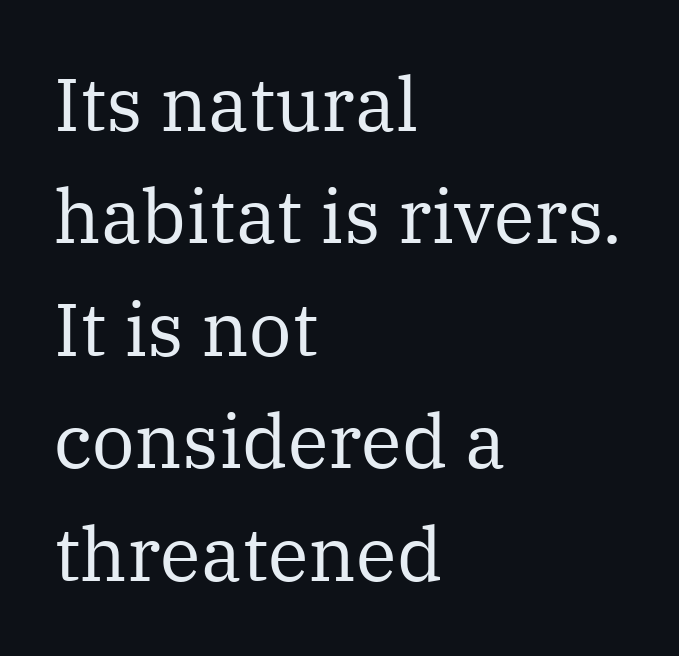
{"serif": "yes", "italic": "no", "bold": "no", "weight": "regular", "width": "normal", "stroke_contrast": "medium", "x_height": "medium", "monospaced": "no", "underline": "no", "align": "left", "line_spacing": "normal", "line_spacing_ratio": 1.5, "letter_spacing": "normal", "letter_spacing_em": 0.0, "glyph_px": 75}
